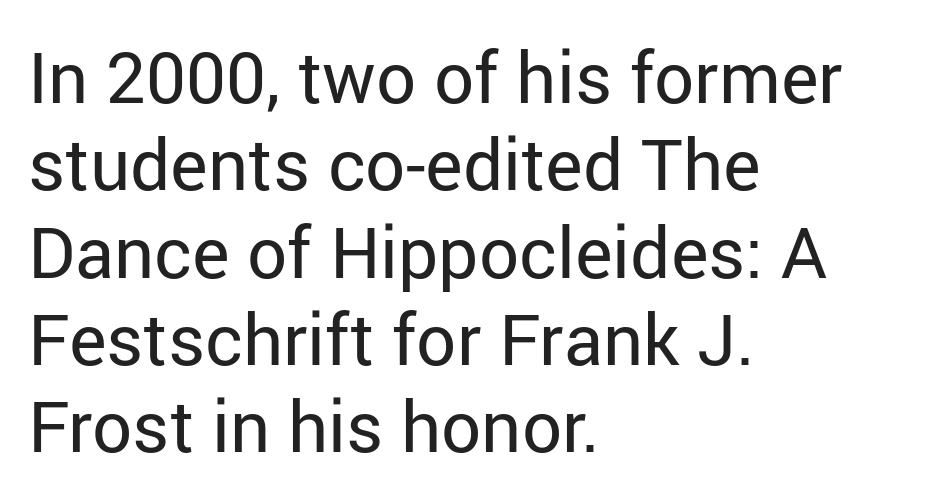
Q: Is the text bold? A: No.
Q: Is the text italic (slanted)? A: No, it is upright.
Q: Is the typeface a serif or a sans-serif typeface? A: Sans-serif.
Q: Is the text underlined? A: No.
Q: How is the paragraph aligned? A: Left-aligned.
Q: Is the spacing between letters normal or unusually wide? A: Normal.
Q: Width (condensed, normal, or wide)? A: Normal.
Q: Stroke contrast? A: Low.
Q: x-height? A: Medium.
Q: Monospaced? A: No.
